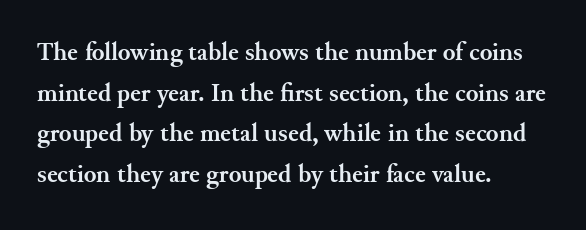
The image shows 26 px bold type, upright; set left-aligned, normal line spacing (1.56x), normal letter spacing, not underlined.
